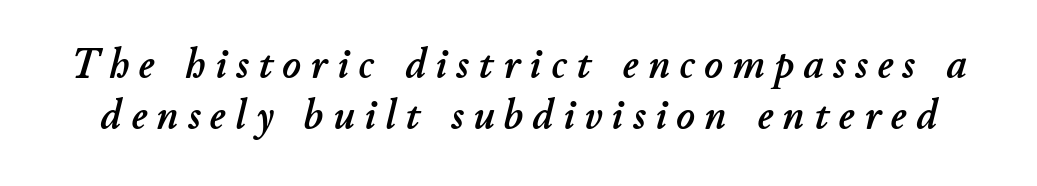
The image shows 44 px text type, italic (leaning right); set tight line spacing (1.15x), unusually wide letter spacing (+0.22 em), not underlined; low stroke contrast and a small x-height.
